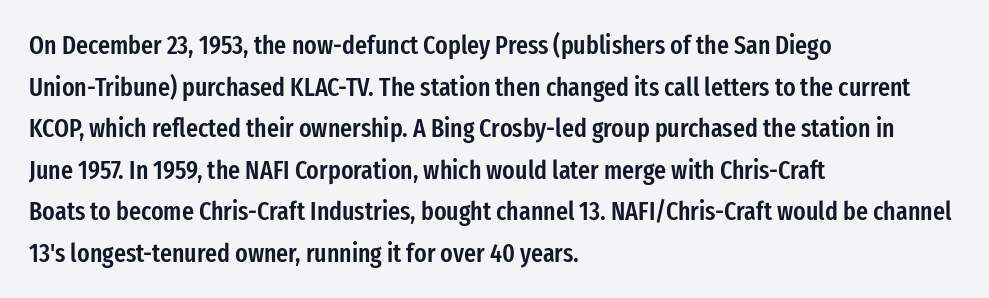
{"italic": "no", "bold": "semi", "underline": "no", "align": "left", "line_spacing": "normal", "line_spacing_ratio": 1.6, "letter_spacing": "normal", "letter_spacing_em": 0.0, "glyph_px": 26}
